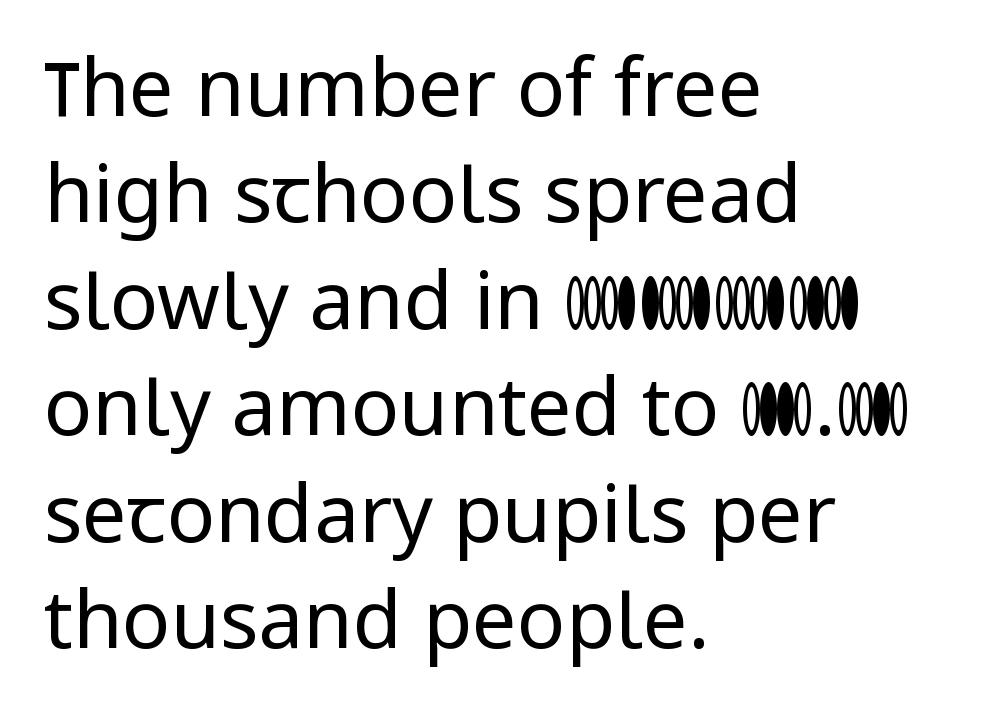
{"serif": "no", "italic": "no", "bold": "no", "weight": "regular", "width": "normal", "stroke_contrast": "low", "x_height": "medium", "monospaced": "no", "underline": "no", "align": "left", "line_spacing": "normal", "line_spacing_ratio": 1.33, "letter_spacing": "normal", "letter_spacing_em": 0.0, "glyph_px": 80}
